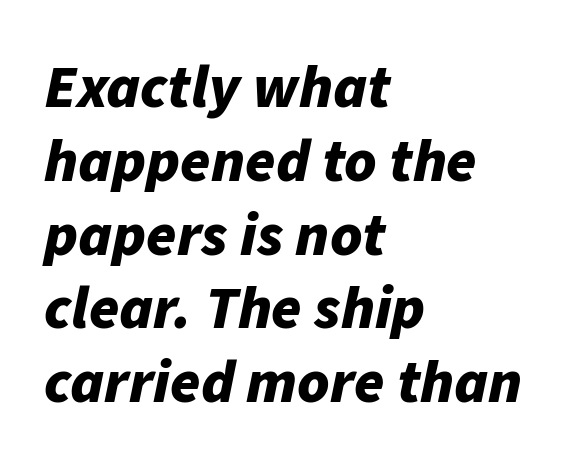
Q: Is the text bold? A: Yes.
Q: Is the text italic (slanted)? A: Yes, it leans right by about 11 degrees.
Q: Is the text underlined? A: No.
Q: How is the paragraph aligned? A: Left-aligned.
Q: Is the spacing between letters normal or unusually wide? A: Normal.
Q: Width (condensed, normal, or wide)? A: Normal.
Q: Stroke contrast? A: Low.
Q: x-height? A: Medium.
Q: Monospaced? A: No.
